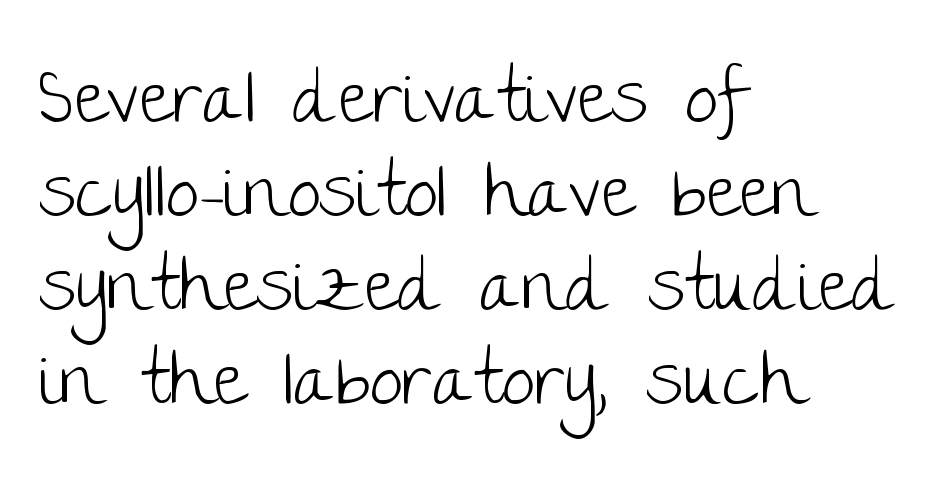
The image shows 74 px light sans-serif type, upright; set left-aligned, normal line spacing (1.27x), normal letter spacing, not underlined; low stroke contrast and a large x-height.
